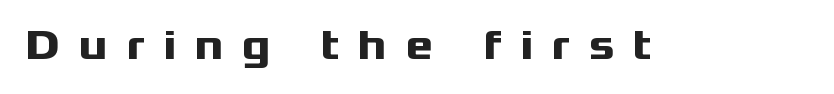
Q: Is the text bold? A: Yes.
Q: Is the text italic (slanted)? A: No, it is upright.
Q: Is the typeface a serif or a sans-serif typeface? A: Sans-serif.
Q: Is the text underlined? A: No.
Q: Is the spacing between letters normal or unusually wide? A: Unusually wide.
Q: Width (condensed, normal, or wide)? A: Wide.
Q: Stroke contrast? A: Medium.
Q: x-height? A: Medium.
Q: Monospaced? A: No.
